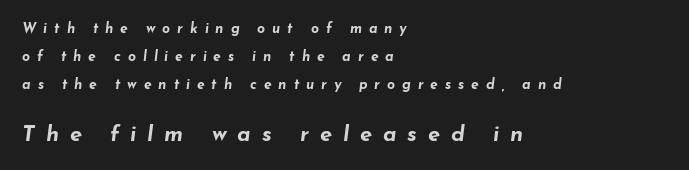
{"italic": "yes", "lean": "right", "slant_degrees": 7, "bold": "yes", "underline": "no", "align": "left", "line_spacing": "loose", "line_spacing_ratio": 2.01, "letter_spacing": "wide", "letter_spacing_em": 0.49, "larger_block": "second", "size_ratio": 1.57, "glyph_px": 22}
